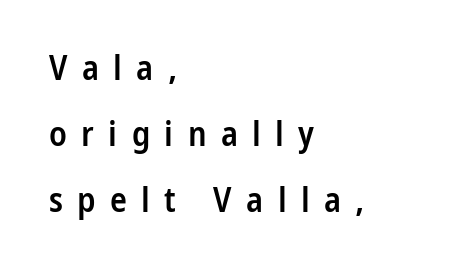
{"serif": "no", "italic": "no", "bold": "semi", "weight": "semibold", "width": "condensed", "stroke_contrast": "low", "x_height": "medium", "monospaced": "no", "underline": "no", "align": "left", "line_spacing_ratio": 1.89, "letter_spacing": "wide", "letter_spacing_em": 0.41, "glyph_px": 35}
